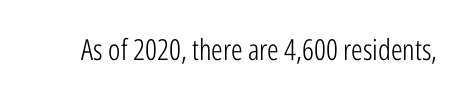
The image shows 29 px light, condensed sans-serif type, upright; set normal letter spacing, not underlined; low stroke contrast and a medium x-height.
